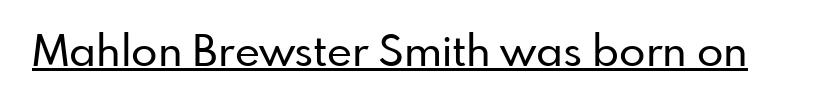
The image shows 43 px sans-serif type, upright; set normal letter spacing, underlined; low stroke contrast and a small x-height.
